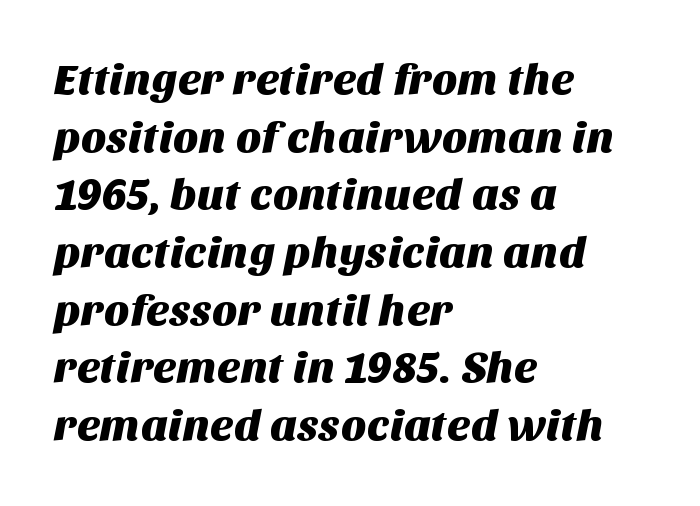
The image shows 44 px sans-serif type; set left-aligned, normal line spacing (1.31x), normal letter spacing, not underlined; medium stroke contrast and a large x-height.
